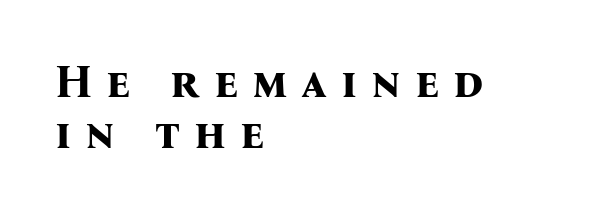
The image shows 45 px bold serif type, upright; set left-aligned, tight line spacing (1.14x), unusually wide letter spacing (+0.31 em), not underlined; medium stroke contrast and a medium x-height.
